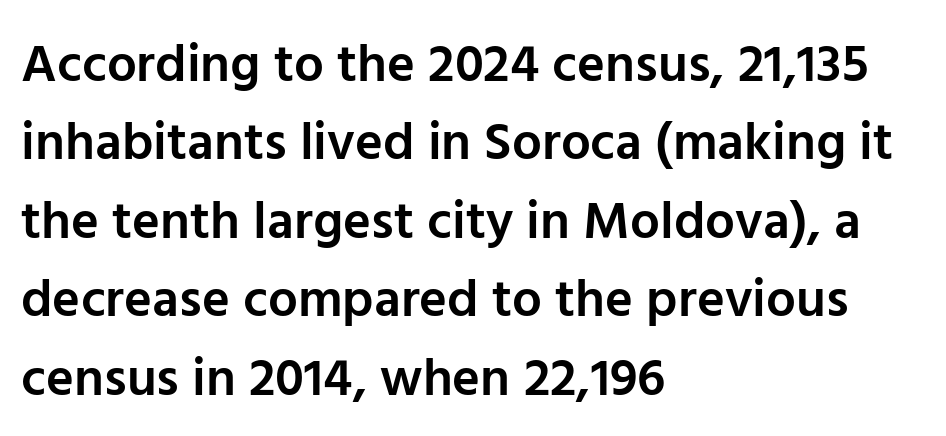
Q: Is the text bold? A: Semi-bold.
Q: Is the text italic (slanted)? A: No, it is upright.
Q: Is the typeface a serif or a sans-serif typeface? A: Sans-serif.
Q: Is the text underlined? A: No.
Q: How is the paragraph aligned? A: Left-aligned.
Q: Is the spacing between letters normal or unusually wide? A: Normal.
Q: Is the spacing between lines tight, normal or loose? A: Normal.
Q: Width (condensed, normal, or wide)? A: Normal.
Q: Stroke contrast? A: Low.
Q: x-height? A: Medium.
Q: Monospaced? A: No.
